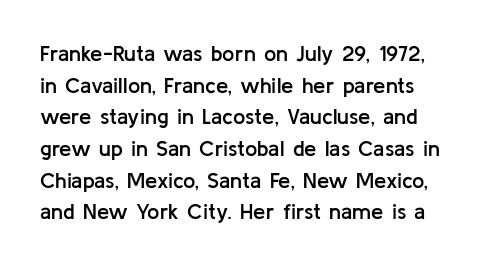
The space directly below the letters is spotless. Typesetter's note: demi weight, one step under bold. The block of text has a typical density, with ordinary space between rows. Nope, not italic — everything's standing straight. Short note: letters normally spaced.
